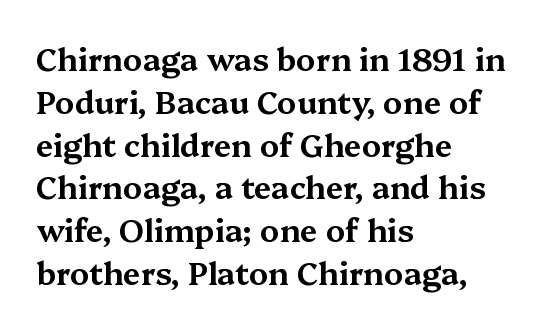
Proportional: the letters do not fall into vertical columns. The setting favours the left margin, as ordinary paragraphs usually do. What kind of face is this? One with serifs. Horizontal bands of white between lines are of average thickness. The passage shown has conventional tracking throughout. These lines were composed using upright roman letters.
